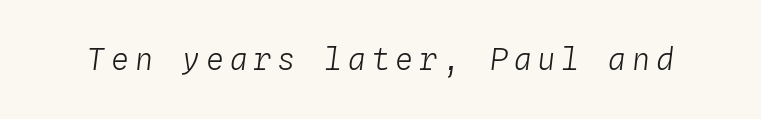
Q: Is the text bold? A: No.
Q: Is the text italic (slanted)? A: Yes, it leans right by about 4 degrees.
Q: Is the text underlined? A: No.
Q: Width (condensed, normal, or wide)? A: Normal.
Q: Stroke contrast? A: Low.
Q: x-height? A: Medium.
Q: Monospaced? A: Yes.
